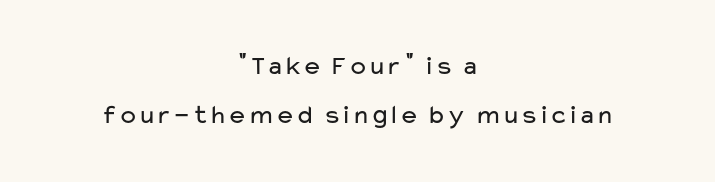
The image shows 27 px text type, upright; set centered, line spacing 1.82x, normal letter spacing, not underlined.
